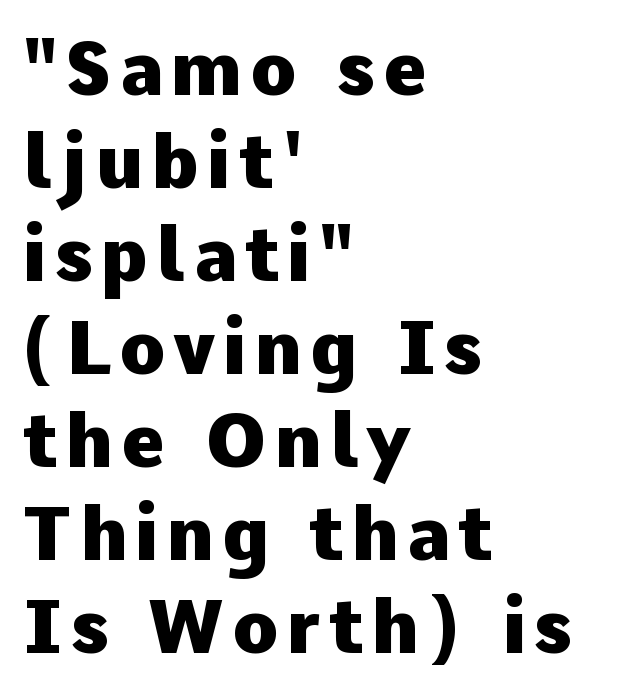
The type sits square on the baseline with zero lean. Compared with a centered layout, this one pins lines to the left instead. Do the characters align in a grid? No, the font is proportional. The area under the type is left untouched. The rendering uses a bold face; every stroke is thick and dark.
